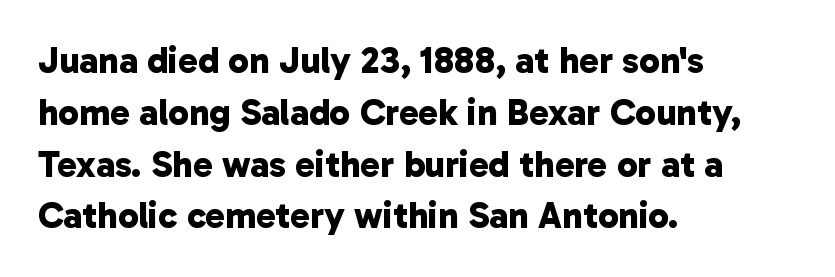
There is no visible air inserted between adjacent glyphs. These lines are composed in type without serifs. Each new line begins a customary step beneath the previous one. The words here are not underlined. If you drew a ruler down the left edge, every line would touch it.
